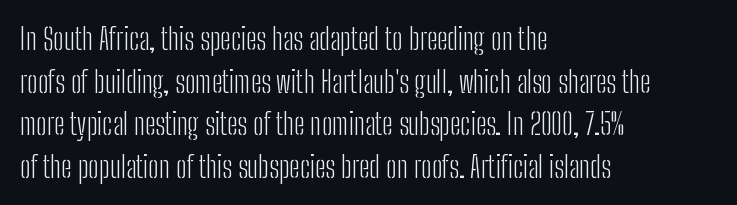
Q: Is the text bold? A: No.
Q: Is the text italic (slanted)? A: No, it is upright.
Q: Is the typeface a serif or a sans-serif typeface? A: Sans-serif.
Q: Is the text underlined? A: No.
Q: How is the paragraph aligned? A: Left-aligned.
Q: Is the spacing between letters normal or unusually wide? A: Normal.
Q: Is the spacing between lines tight, normal or loose? A: Normal.
Q: Width (condensed, normal, or wide)? A: Condensed.
Q: Stroke contrast? A: Low.
Q: x-height? A: Medium.
Q: Monospaced? A: No.
